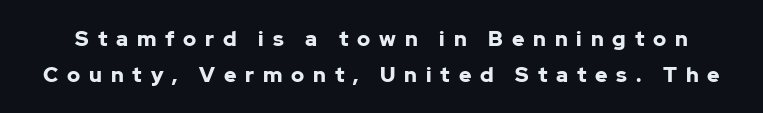
Q: Is the text bold? A: Yes.
Q: Is the text italic (slanted)? A: No, it is upright.
Q: Is the text underlined? A: No.
Q: Is the spacing between letters normal or unusually wide? A: Unusually wide.
